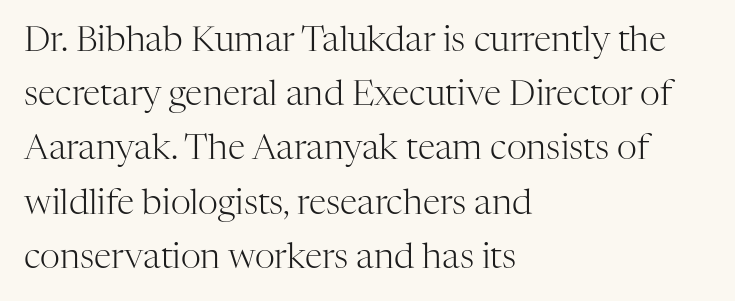
The image shows 35 px light serif type, upright; set left-aligned, normal line spacing (1.55x), normal letter spacing, not underlined; high stroke contrast and a medium x-height.
